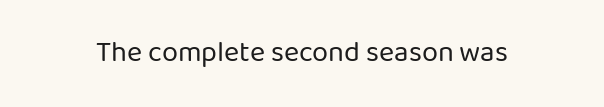
Does the lettering tilt? It doesn't — this is upright. Here the designer chose a conventional face with non-uniform glyph widths. Unmarked baselines from the first word to the last. Look at the tracking — it's just the regular setting, nothing added.
